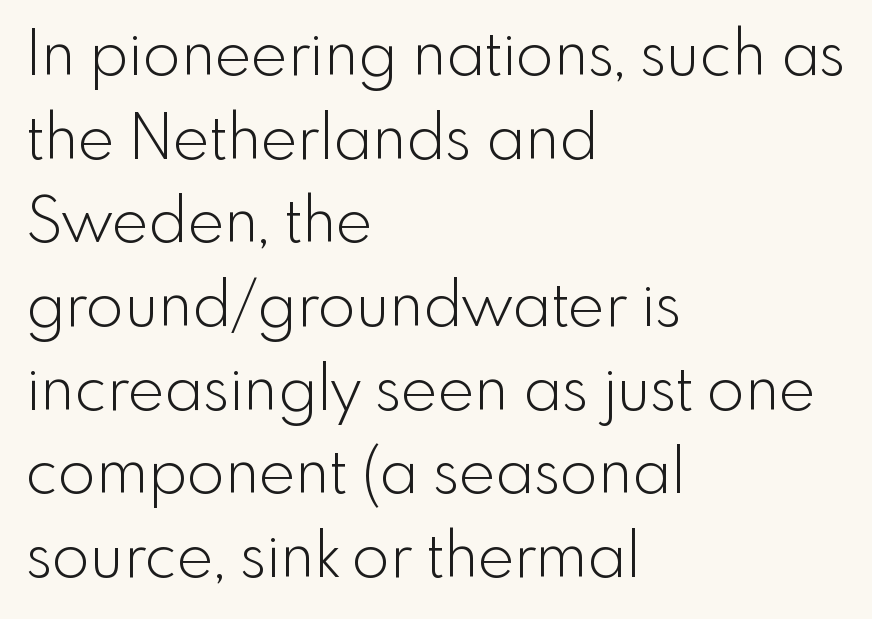
{"serif": "no", "italic": "no", "bold": "no", "weight": "light", "width": "normal", "x_height": "small", "monospaced": "no", "underline": "no", "align": "left", "line_spacing": "normal", "line_spacing_ratio": 1.35, "letter_spacing": "normal", "letter_spacing_em": 0.0, "glyph_px": 62}
